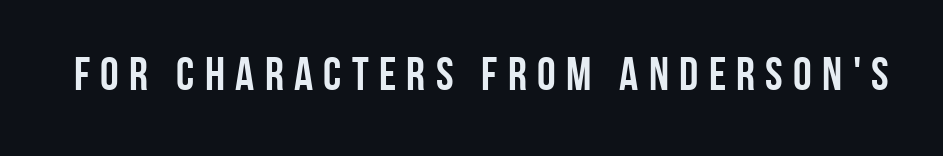
{"serif": "no", "italic": "no", "bold": "yes", "weight": "semibold", "width": "condensed", "stroke_contrast": "low", "x_height": "large", "monospaced": "no", "underline": "no", "letter_spacing": "wide", "letter_spacing_em": 0.22, "glyph_px": 47}
